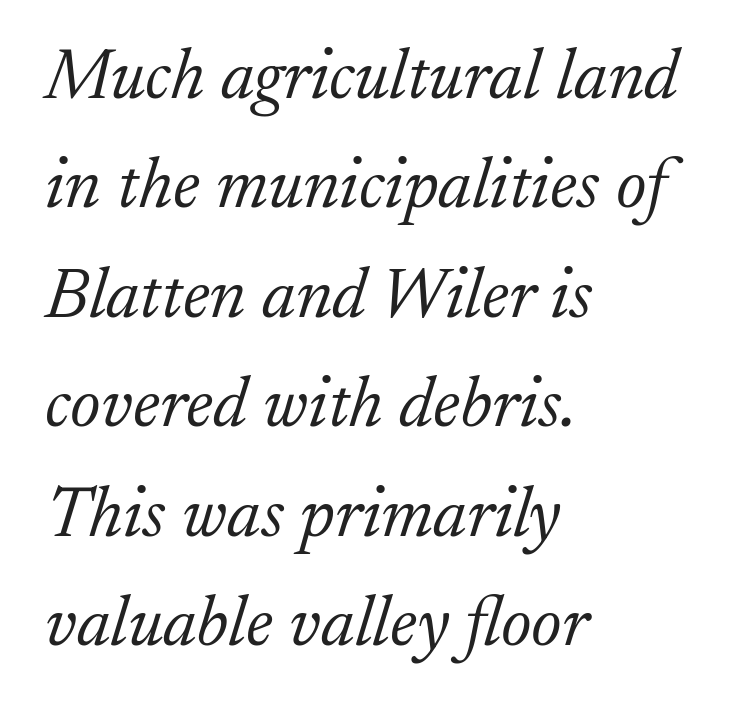
The image shows 72 px light serif type, italic (leaning right); set left-aligned, normal line spacing (1.52x), normal letter spacing, not underlined; low stroke contrast and a small x-height.
